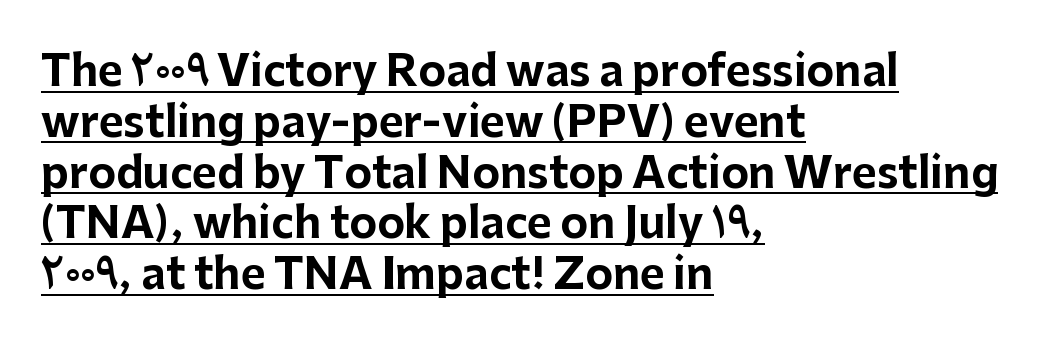
Q: Is the text bold? A: Yes.
Q: Is the text italic (slanted)? A: No, it is upright.
Q: Is the typeface a serif or a sans-serif typeface? A: Sans-serif.
Q: Is the text underlined? A: Yes.
Q: How is the paragraph aligned? A: Left-aligned.
Q: Is the spacing between letters normal or unusually wide? A: Normal.
Q: Width (condensed, normal, or wide)? A: Normal.
Q: Stroke contrast? A: Low.
Q: x-height? A: Medium.
Q: Monospaced? A: No.
